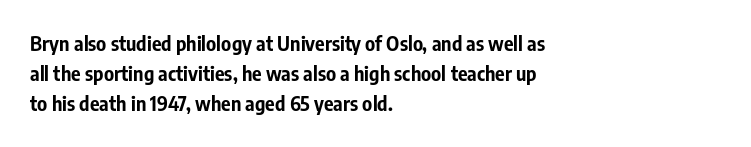
Where is the straight margin? On the left. Between one letter and the next there's only the usual sliver of space. Is there any slant? The stems are plumb. Every letter is thick-stroked: bold, no question.
